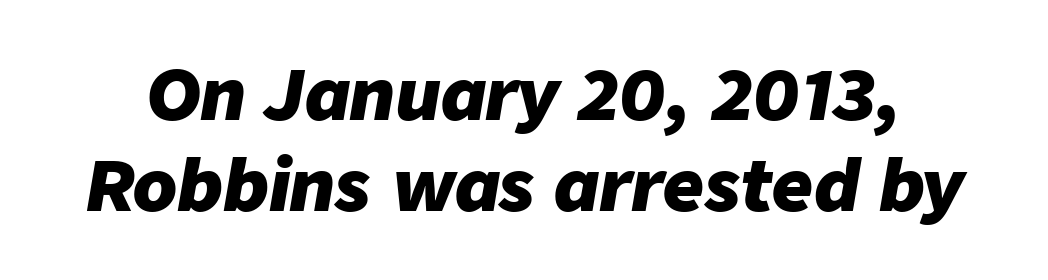
The image shows 71 px heavy type, italic (leaning right); set normal line spacing (1.28x), normal letter spacing, not underlined; low stroke contrast and a medium x-height.
